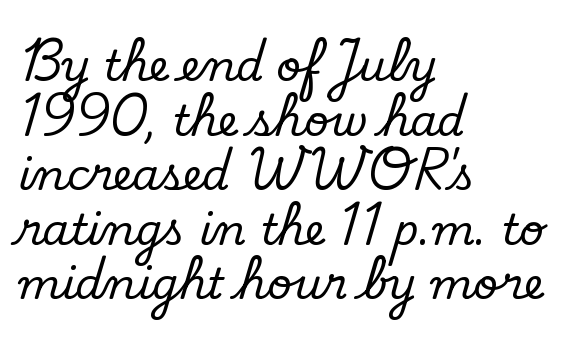
Q: Is the text italic (slanted)? A: Yes.
Q: Is the typeface a serif or a sans-serif typeface? A: Serif.
Q: Is the text underlined? A: No.
Q: How is the paragraph aligned? A: Left-aligned.
Q: Is the spacing between letters normal or unusually wide? A: Normal.
Q: Is the spacing between lines tight, normal or loose? A: Normal.
Q: Width (condensed, normal, or wide)? A: Normal.
Q: Stroke contrast? A: Low.
Q: x-height? A: Small.
Q: Monospaced? A: No.
